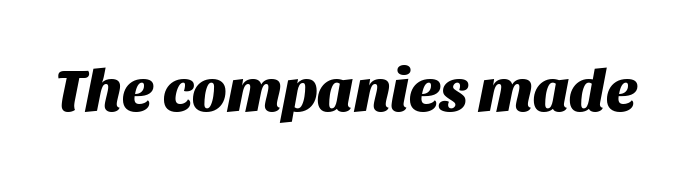
Q: Is the text bold? A: Yes.
Q: Is the text italic (slanted)? A: Yes, it leans right by about 11 degrees.
Q: Is the text underlined? A: No.
Q: Is the spacing between letters normal or unusually wide? A: Normal.
Q: Width (condensed, normal, or wide)? A: Normal.
Q: Stroke contrast? A: Medium.
Q: x-height? A: Large.
Q: Monospaced? A: No.
